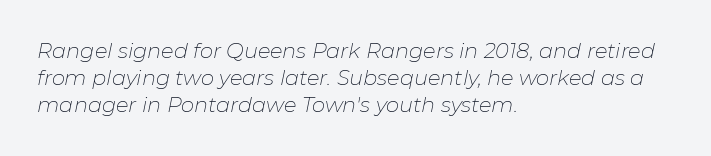
The image shows 21 px text type, italic (leaning right); set left-aligned, normal line spacing (1.29x), normal letter spacing, not underlined.
